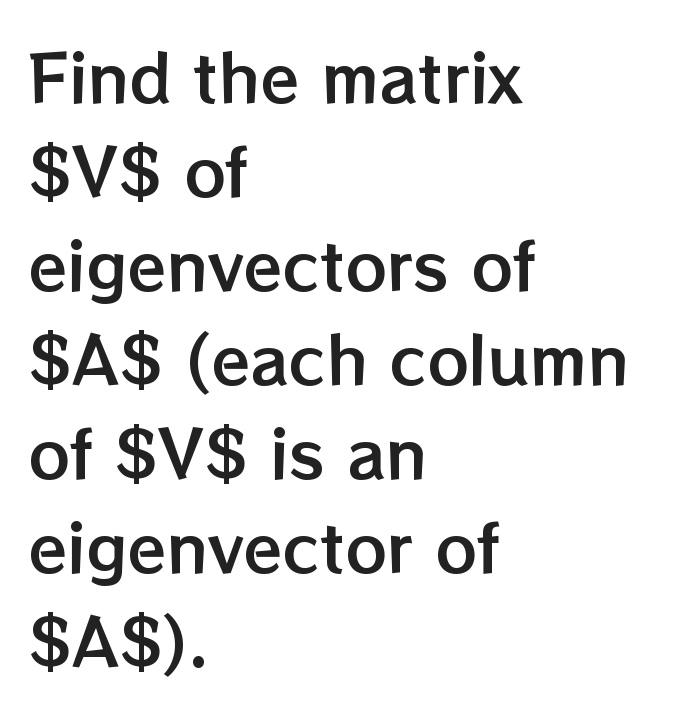
The image shows 64 px text type, upright; set left-aligned, normal line spacing (1.47x), normal letter spacing, not underlined; low stroke contrast and a medium x-height.
